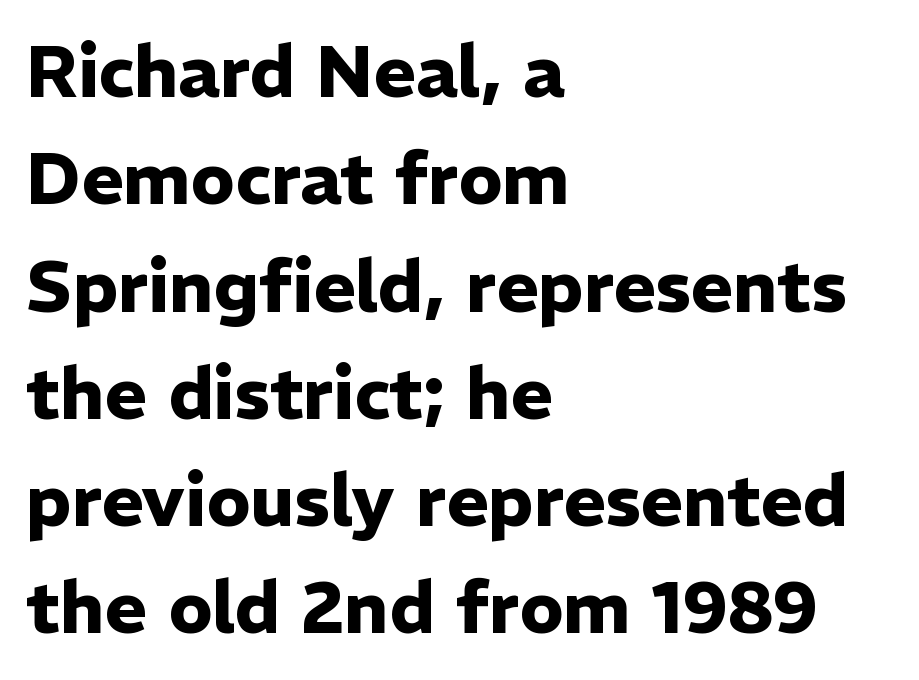
Q: Is the text bold? A: Yes.
Q: Is the text italic (slanted)? A: No, it is upright.
Q: Is the typeface a serif or a sans-serif typeface? A: Sans-serif.
Q: Is the text underlined? A: No.
Q: How is the paragraph aligned? A: Left-aligned.
Q: Is the spacing between letters normal or unusually wide? A: Normal.
Q: Is the spacing between lines tight, normal or loose? A: Normal.
Q: Width (condensed, normal, or wide)? A: Normal.
Q: Stroke contrast? A: Low.
Q: x-height? A: Medium.
Q: Monospaced? A: No.
